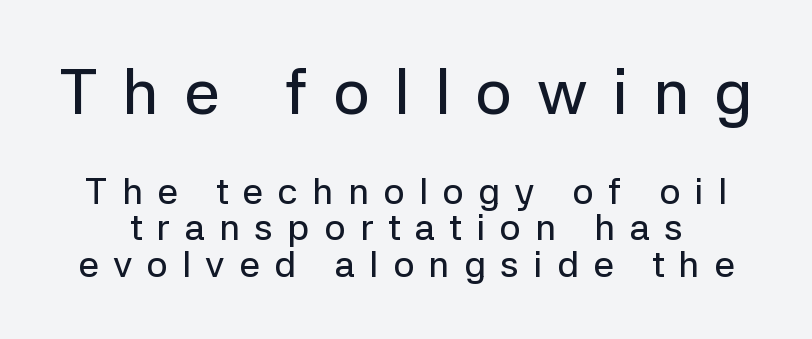
{"serif": "no", "italic": "no", "width": "normal", "stroke_contrast": "low", "x_height": "medium", "monospaced": "no", "underline": "no", "line_spacing": "tight", "line_spacing_ratio": 0.99, "letter_spacing": "wide", "letter_spacing_em": 0.39, "larger_block": "first", "size_ratio": 1.73, "glyph_px": 64}
